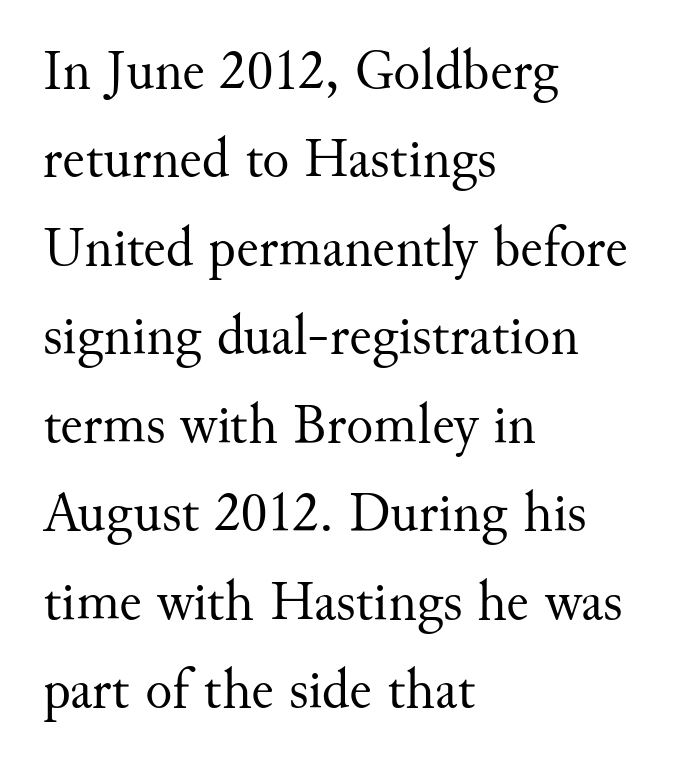
The image shows 56 px regular-weight serif type, upright; set left-aligned, normal line spacing (1.58x), normal letter spacing, not underlined; medium stroke contrast and a small x-height.
